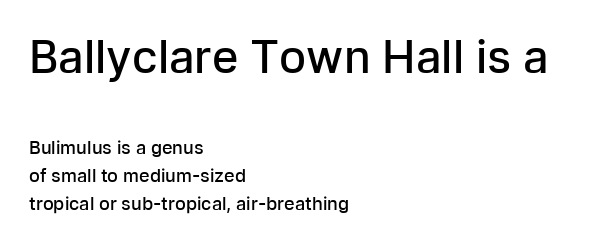
{"serif": "no", "italic": "no", "bold": "semi", "weight": "semibold", "width": "normal", "stroke_contrast": "low", "x_height": "medium", "monospaced": "no", "underline": "no", "align": "left", "line_spacing": "normal", "line_spacing_ratio": 1.57, "letter_spacing": "normal", "letter_spacing_em": 0.0, "larger_block": "first", "size_ratio": 2.5, "glyph_px": 45}
